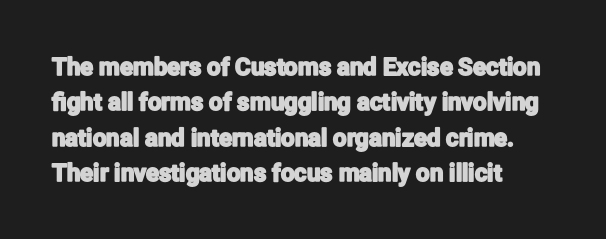
Q: Is the text italic (slanted)? A: No, it is upright.
Q: Is the text underlined? A: No.
Q: How is the paragraph aligned? A: Left-aligned.
Q: Is the spacing between letters normal or unusually wide? A: Normal.
Q: Is the spacing between lines tight, normal or loose? A: Normal.
